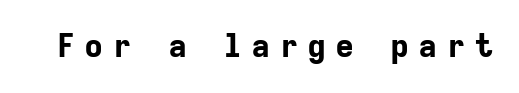
Q: Is the text bold? A: Yes.
Q: Is the text italic (slanted)? A: No, it is upright.
Q: Is the typeface a serif or a sans-serif typeface? A: Sans-serif.
Q: Is the text underlined? A: No.
Q: Is the spacing between letters normal or unusually wide? A: Unusually wide.
Q: Width (condensed, normal, or wide)? A: Normal.
Q: Stroke contrast? A: Low.
Q: x-height? A: Medium.
Q: Monospaced? A: Yes.
